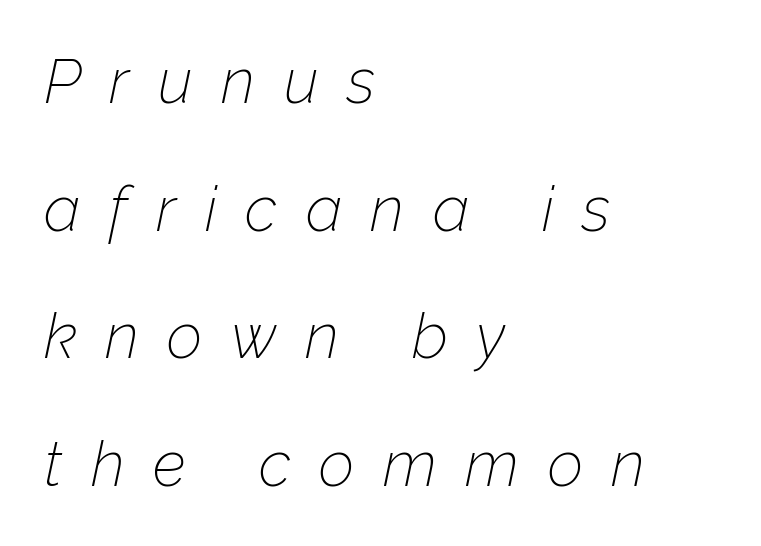
{"italic": "yes", "lean": "right", "slant_degrees": 12, "bold": "no", "weight": "thin", "width": "normal", "stroke_contrast": "low", "x_height": "medium", "monospaced": "no", "underline": "no", "align": "left", "line_spacing": "loose", "line_spacing_ratio": 2.06, "letter_spacing": "wide", "letter_spacing_em": 0.46, "glyph_px": 62}
